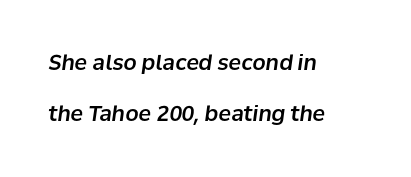
Q: Is the text italic (slanted)? A: Yes, it leans right by about 8 degrees.
Q: Is the text underlined? A: No.
Q: How is the paragraph aligned? A: Left-aligned.
Q: Is the spacing between letters normal or unusually wide? A: Normal.
Q: Is the spacing between lines tight, normal or loose? A: Loose.
